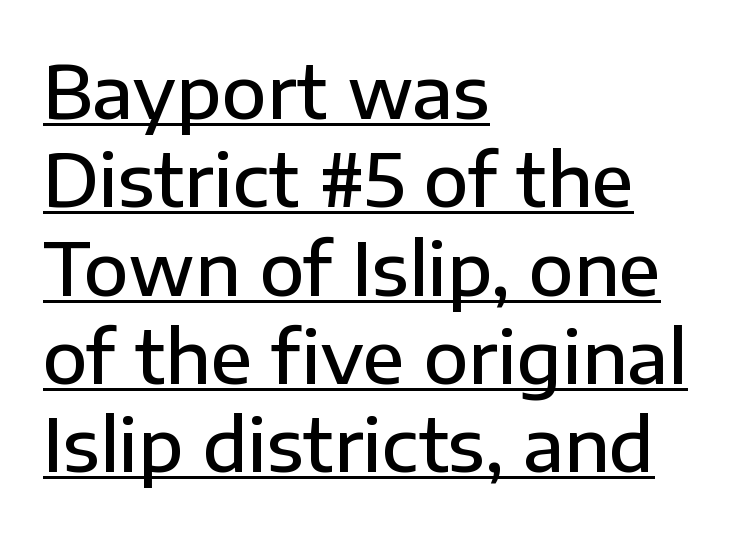
These lines keep a tight, regular rhythm from letter to letter. A sans-serif font was chosen for this passage. Each line starts at the same left margin while the right side varies. The string is rendered with underlining switched on. Posture: straight, roman, zero tilt. Character widths vary here, with narrow letters taking less room than wide ones.
